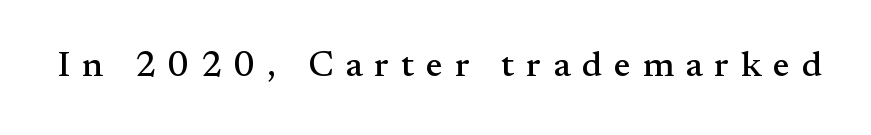
Q: Is the text italic (slanted)? A: No, it is upright.
Q: Is the typeface a serif or a sans-serif typeface? A: Serif.
Q: Is the text underlined? A: No.
Q: Is the spacing between letters normal or unusually wide? A: Unusually wide.
Q: Width (condensed, normal, or wide)? A: Normal.
Q: Stroke contrast? A: Medium.
Q: x-height? A: Small.
Q: Monospaced? A: No.
